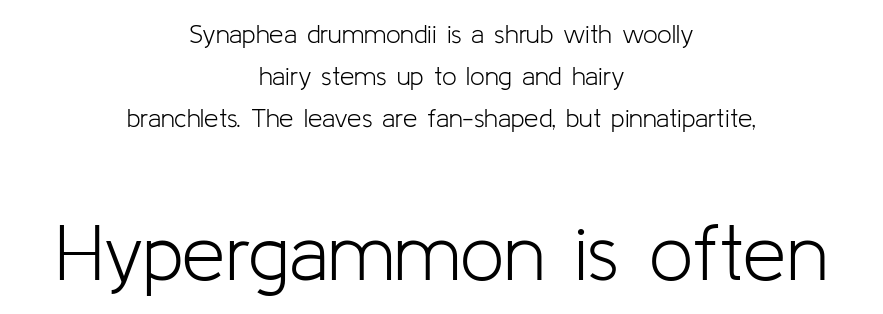
The image shows 78 px light sans-serif type, upright; set centered, normal line spacing (1.62x), normal letter spacing, not underlined; the second (bottom) block is 3.0x larger; low stroke contrast and a medium x-height.
